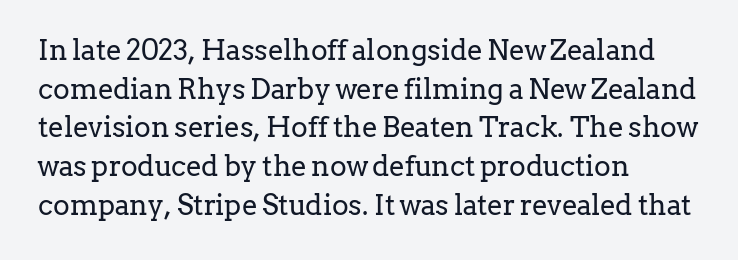
{"serif": "yes", "italic": "no", "bold": "no", "weight": "regular", "width": "normal", "stroke_contrast": "low", "x_height": "medium", "monospaced": "no", "underline": "no", "align": "left", "line_spacing": "normal", "line_spacing_ratio": 1.38, "letter_spacing": "normal", "letter_spacing_em": 0.0, "glyph_px": 28}
